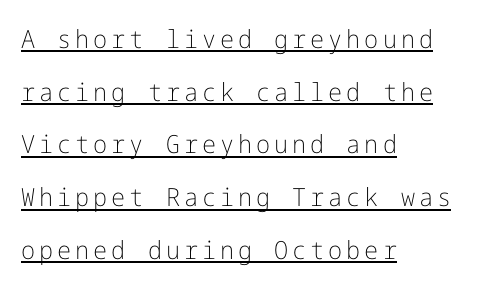
These lines stand farther apart than default settings would place them. Caption: face not bold, strokes unweighted. Vertical strokes here are truly vertical. The lines are quadded left.
